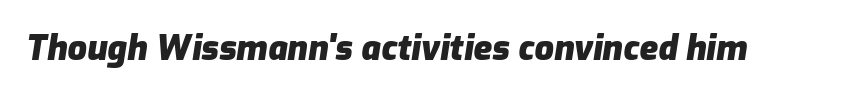
Q: Is the text bold? A: Yes.
Q: Is the text italic (slanted)? A: Yes, it leans right by about 9 degrees.
Q: Is the text underlined? A: No.
Q: Is the spacing between letters normal or unusually wide? A: Normal.
Q: Width (condensed, normal, or wide)? A: Normal.
Q: Stroke contrast? A: Low.
Q: x-height? A: Medium.
Q: Monospaced? A: No.
